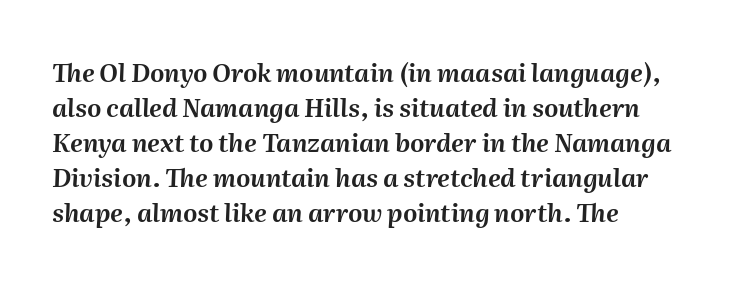
{"italic": "yes", "lean": "right", "slant_degrees": 2, "underline": "no", "align": "left", "line_spacing": "normal", "line_spacing_ratio": 1.4, "letter_spacing": "normal", "letter_spacing_em": 0.0, "glyph_px": 25}
